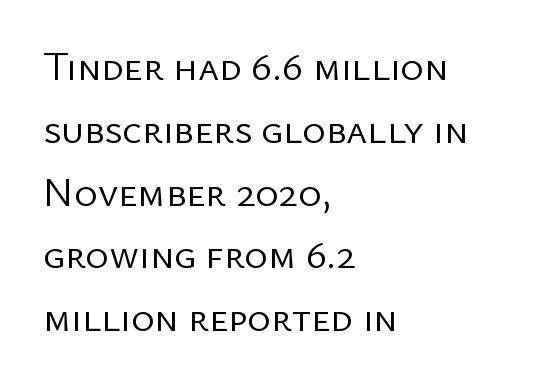
{"serif": "no", "italic": "no", "bold": "no", "weight": "regular", "width": "normal", "stroke_contrast": "low", "x_height": "medium", "monospaced": "no", "underline": "no", "align": "left", "line_spacing": "normal", "line_spacing_ratio": 1.57, "letter_spacing": "normal", "letter_spacing_em": 0.0, "glyph_px": 40}
